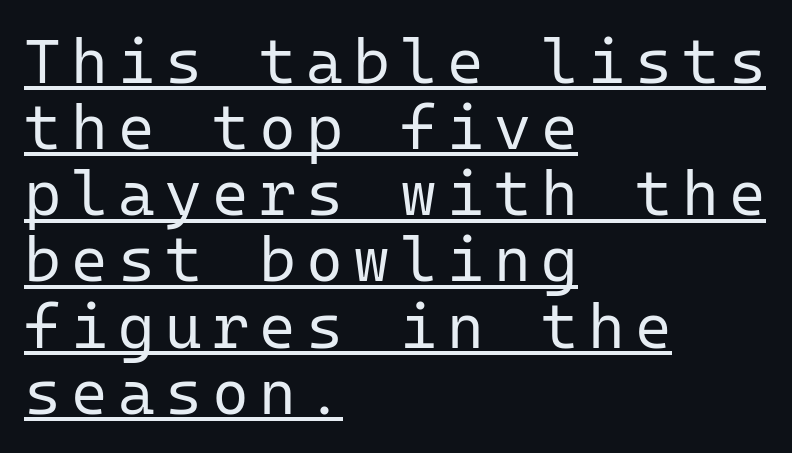
Q: Is the text bold? A: No.
Q: Is the text italic (slanted)? A: No, it is upright.
Q: Is the typeface a serif or a sans-serif typeface? A: Sans-serif.
Q: Is the text underlined? A: Yes.
Q: How is the paragraph aligned? A: Left-aligned.
Q: Is the spacing between lines tight, normal or loose? A: Tight.
Q: Width (condensed, normal, or wide)? A: Normal.
Q: Stroke contrast? A: Low.
Q: x-height? A: Medium.
Q: Monospaced? A: Yes.
